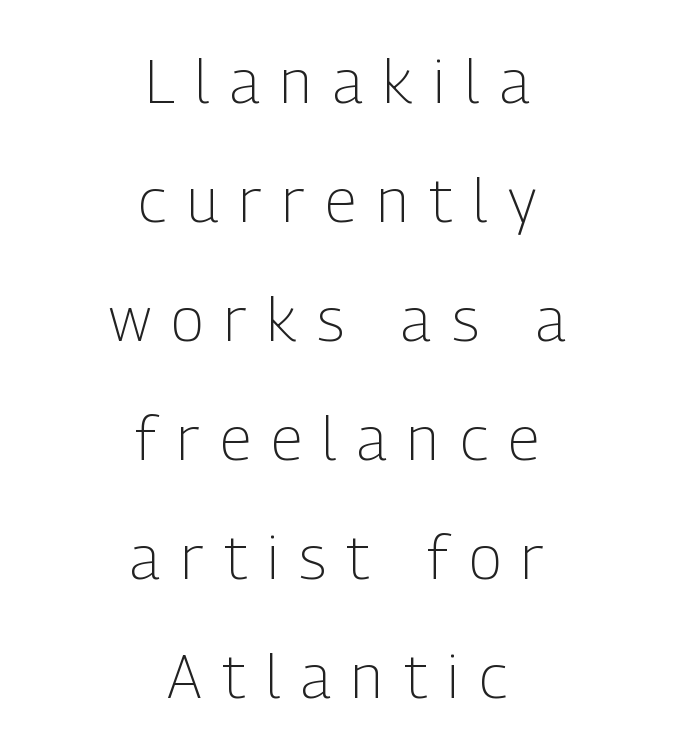
The type is letterspaced generously, with wide tracking. Serifs: no, the terminals of the letterforms are clean. Each line is balanced around a shared central axis. Every stem runs plumb, perpendicular to the baseline.
